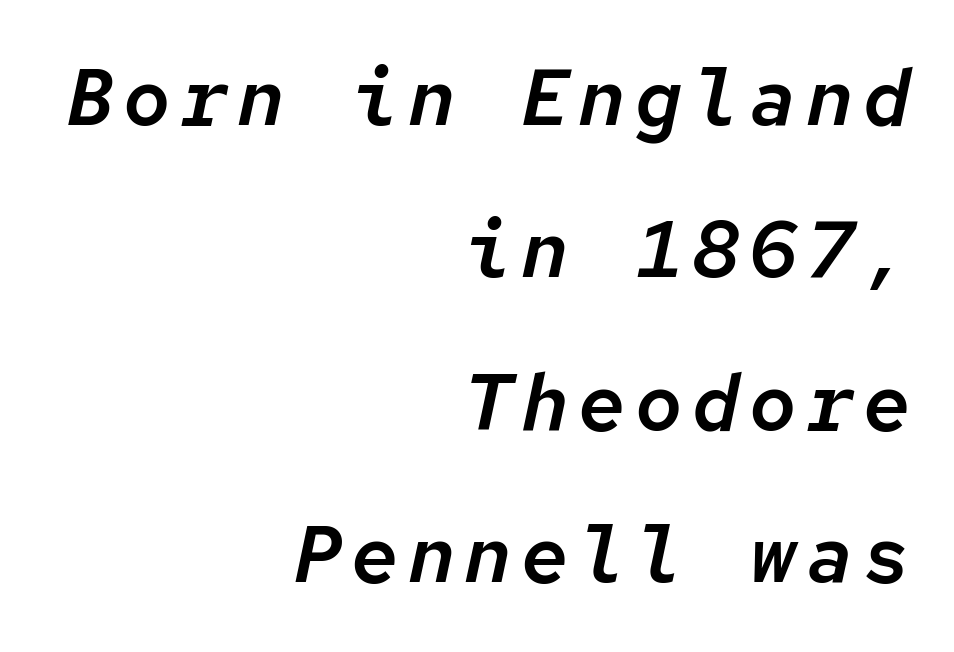
The image shows 79 px text type, italic (leaning right), monospaced; set right-aligned, loose line spacing (1.93x), not underlined; low stroke contrast and a medium x-height.
